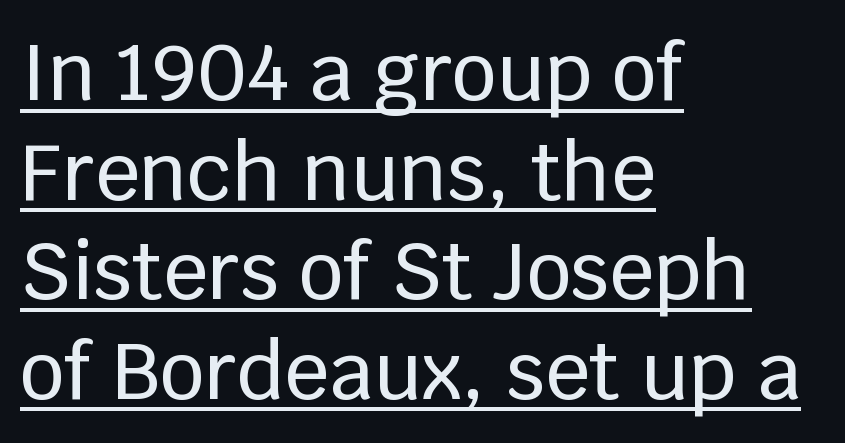
Q: Is the text italic (slanted)? A: No, it is upright.
Q: Is the typeface a serif or a sans-serif typeface? A: Sans-serif.
Q: Is the text underlined? A: Yes.
Q: How is the paragraph aligned? A: Left-aligned.
Q: Is the spacing between letters normal or unusually wide? A: Normal.
Q: Is the spacing between lines tight, normal or loose? A: Normal.
Q: Width (condensed, normal, or wide)? A: Normal.
Q: Stroke contrast? A: Low.
Q: x-height? A: Large.
Q: Monospaced? A: No.
